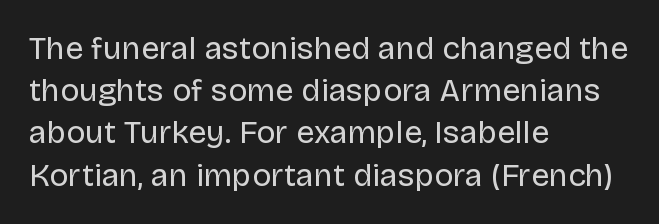
Q: Is the text bold? A: No.
Q: Is the text italic (slanted)? A: No, it is upright.
Q: Is the typeface a serif or a sans-serif typeface? A: Sans-serif.
Q: Is the text underlined? A: No.
Q: How is the paragraph aligned? A: Left-aligned.
Q: Is the spacing between letters normal or unusually wide? A: Normal.
Q: Is the spacing between lines tight, normal or loose? A: Normal.
Q: Width (condensed, normal, or wide)? A: Normal.
Q: Stroke contrast? A: Low.
Q: x-height? A: Large.
Q: Monospaced? A: No.
